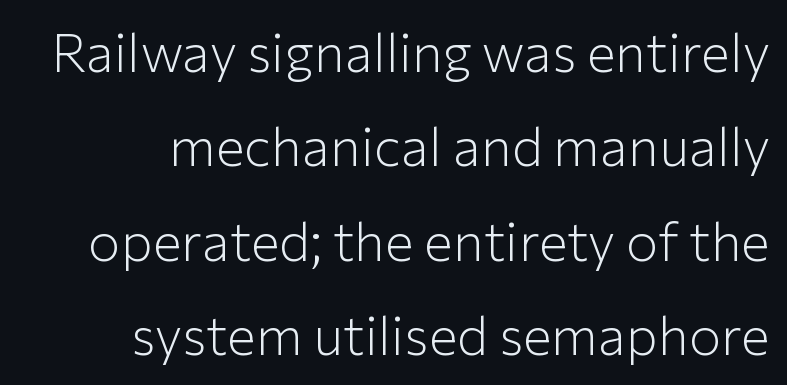
This sample uses an upright cut, with every glyph sitting square on the baseline. The font sits on the lighter half of the weight spectrum, regular included. The horizontal fit of the characters is conventional and even. The strip under each line holds only bare page. Reading down the block, your eye finds every line finishing at a fixed right position.
